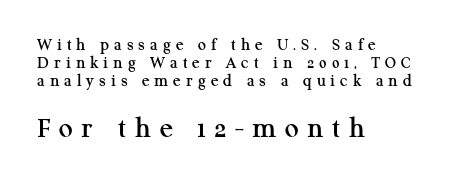
These lines are rendered in a variable-pitch font. Is the letter spacing exaggerated? Yes — the characters are pushed far apart. Every character sits straight up, as roman type does. Compared with a centered layout, this one pins lines to the left instead. Notice how descenders almost collide with the ascenders below — that's tight leading. Reading top to bottom, the characters get bigger at the block break.
